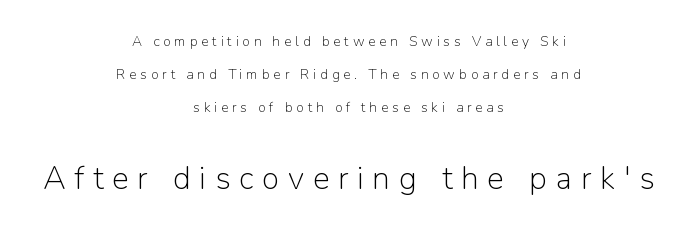
{"serif": "no", "italic": "no", "bold": "no", "weight": "light", "width": "normal", "stroke_contrast": "low", "x_height": "medium", "monospaced": "no", "underline": "no", "align": "center", "line_spacing": "loose", "line_spacing_ratio": 2.36, "letter_spacing": "wide", "letter_spacing_em": 0.27, "larger_block": "second", "size_ratio": 2.29, "glyph_px": 32}
